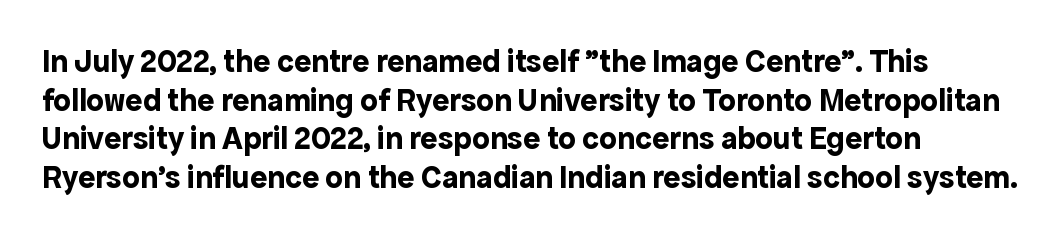
{"serif": "no", "italic": "no", "bold": "yes", "weight": "bold", "width": "normal", "x_height": "medium", "monospaced": "no", "underline": "no", "align": "left", "line_spacing_ratio": 1.21, "letter_spacing": "normal", "letter_spacing_em": 0.0, "glyph_px": 32}
